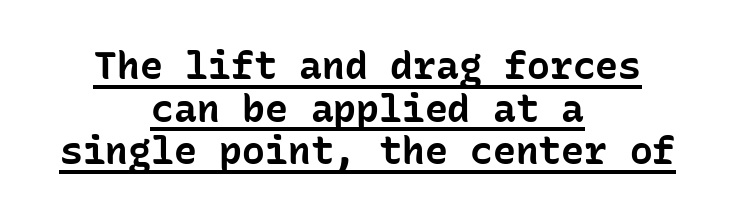
The passage shown is emphatically bold. The typesetter has applied underlining to the passage shown. The type sits square on the baseline with zero lean. Does the type have serifs? No, each stem ends abruptly.
